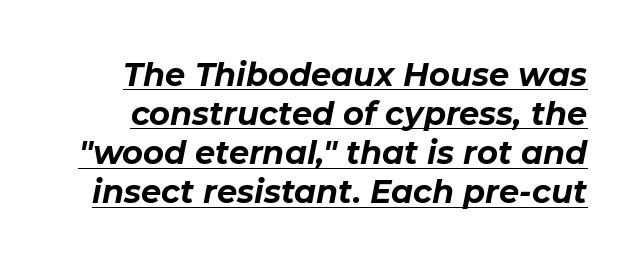
Here the designer chose a conventional face with non-uniform glyph widths. The text carries the slant typical of an italic or oblique font. This sample uses plain, unmodified letter spacing. Every word sits above its own underline. The font is running at its bold setting.
